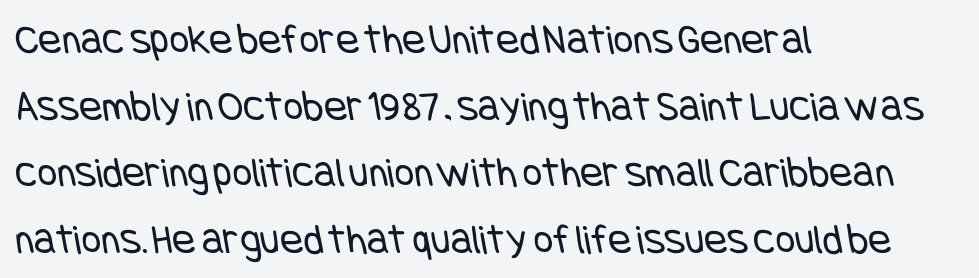
The image shows 43 px regular-weight, condensed sans-serif type; set left-aligned, normal line spacing (1.55x), normal letter spacing, not underlined; low stroke contrast and a large x-height.
